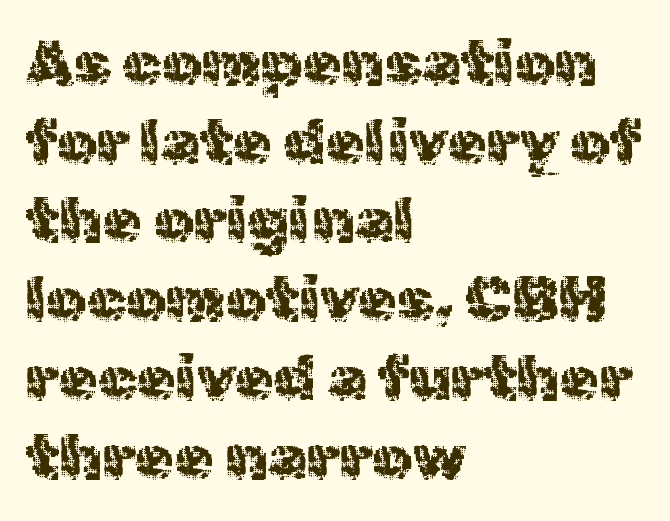
The image shows 63 px regular-weight sans-serif type, upright; set left-aligned, normal line spacing (1.25x), normal letter spacing, not underlined; a medium x-height.
